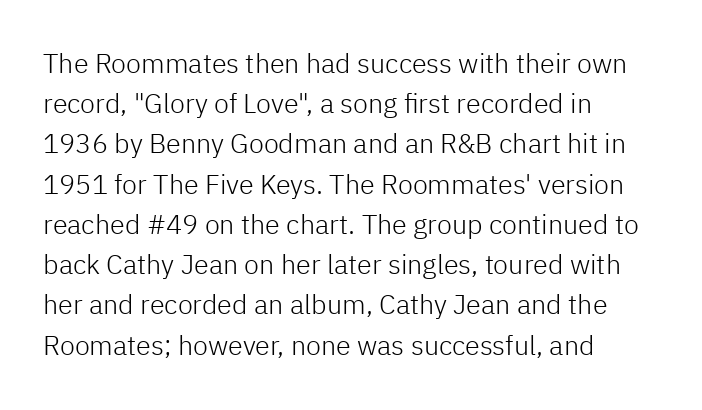
{"italic": "no", "bold": "no", "underline": "no", "align": "left", "line_spacing": "normal", "line_spacing_ratio": 1.49, "letter_spacing": "normal", "letter_spacing_em": 0.0, "glyph_px": 27}
